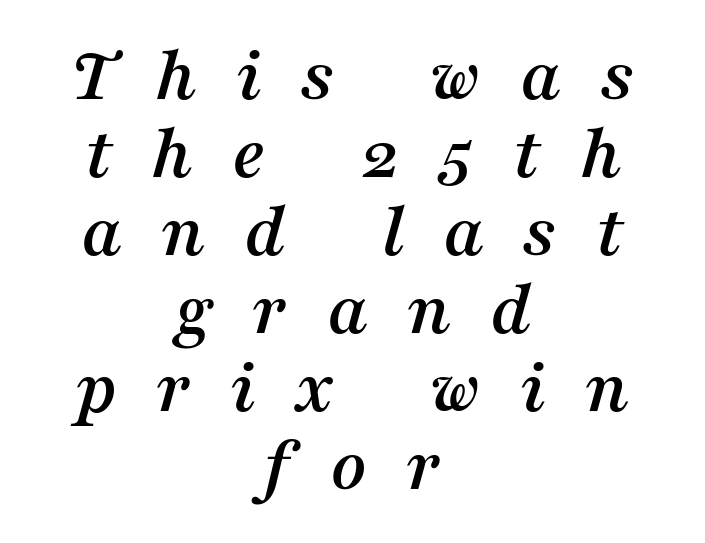
Q: Is the text italic (slanted)? A: Yes, it leans right by about 16 degrees.
Q: Is the typeface a serif or a sans-serif typeface? A: Serif.
Q: Is the text underlined? A: No.
Q: How is the paragraph aligned? A: Centered.
Q: Is the spacing between letters normal or unusually wide? A: Unusually wide.
Q: Is the spacing between lines tight, normal or loose? A: Tight.
Q: Width (condensed, normal, or wide)? A: Normal.
Q: Stroke contrast? A: Medium.
Q: x-height? A: Medium.
Q: Monospaced? A: No.
